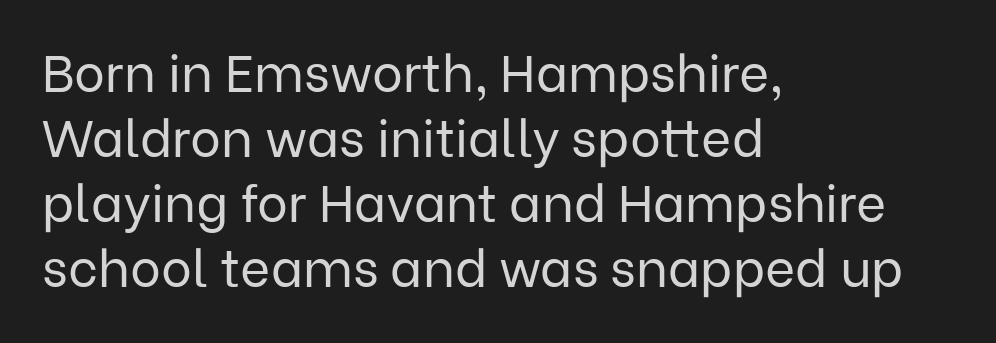
The image shows 52 px regular-weight sans-serif type, upright; set left-aligned, normal line spacing (1.25x), normal letter spacing, not underlined; low stroke contrast and a medium x-height.
